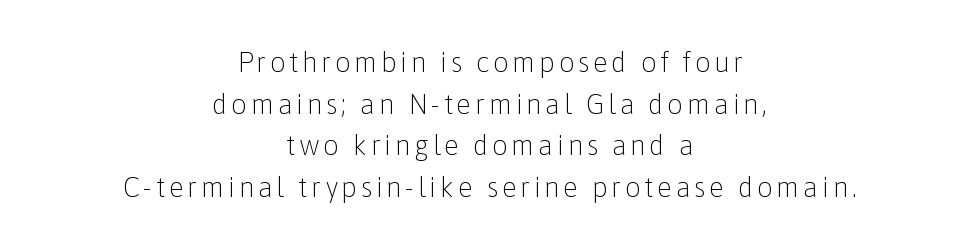
{"serif": "no", "italic": "no", "bold": "no", "weight": "light", "width": "normal", "stroke_contrast": "low", "x_height": "medium", "monospaced": "no", "underline": "no", "align": "center", "line_spacing": "normal", "line_spacing_ratio": 1.49, "glyph_px": 28}
